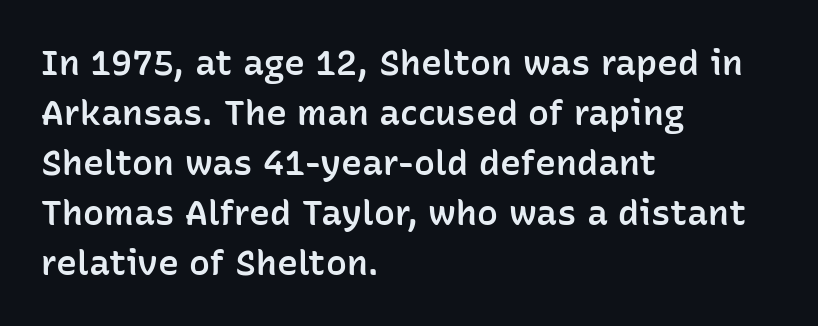
Q: Is the text bold? A: Semi-bold.
Q: Is the text italic (slanted)? A: No, it is upright.
Q: Is the typeface a serif or a sans-serif typeface? A: Sans-serif.
Q: Is the text underlined? A: No.
Q: How is the paragraph aligned? A: Left-aligned.
Q: Is the spacing between letters normal or unusually wide? A: Normal.
Q: Is the spacing between lines tight, normal or loose? A: Normal.
Q: Width (condensed, normal, or wide)? A: Normal.
Q: Stroke contrast? A: Low.
Q: x-height? A: Medium.
Q: Monospaced? A: No.
